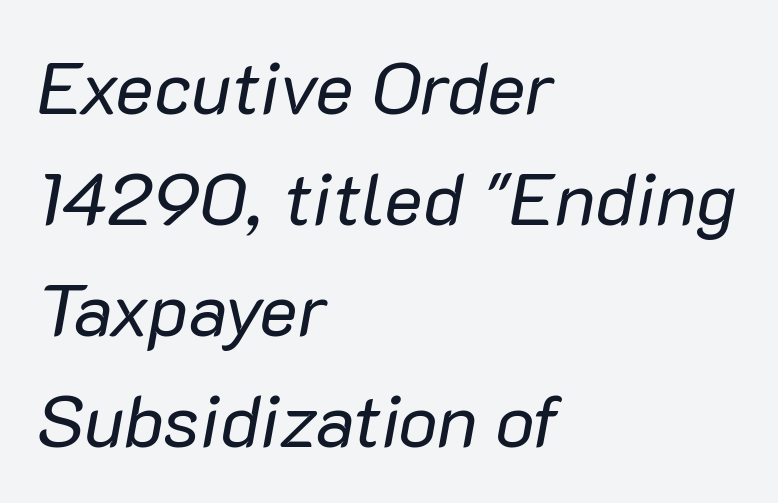
The image shows 73 px regular-weight type, italic (leaning right); set left-aligned, normal line spacing (1.52x), normal letter spacing, not underlined; low stroke contrast and a medium x-height.
